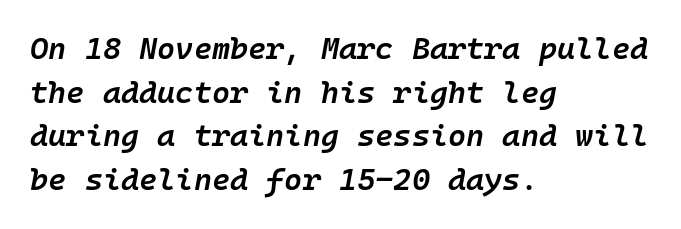
Italic? Definitely — the glyphs are oblique. This is the in-between weight designers call semibold or demi. These lines keep a tight, regular rhythm from letter to letter. Compared with a centered layout, this one pins lines to the left instead. Decoration check: the copy has no underline.
